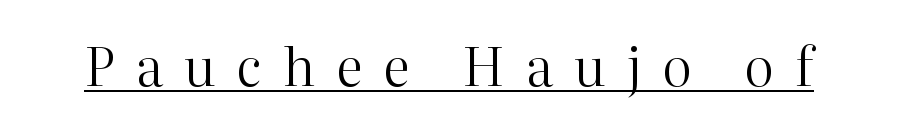
Q: Is the text bold? A: No.
Q: Is the text italic (slanted)? A: No, it is upright.
Q: Is the typeface a serif or a sans-serif typeface? A: Serif.
Q: Is the text underlined? A: Yes.
Q: Is the spacing between letters normal or unusually wide? A: Unusually wide.
Q: Width (condensed, normal, or wide)? A: Normal.
Q: Stroke contrast? A: High.
Q: x-height? A: Medium.
Q: Monospaced? A: No.
